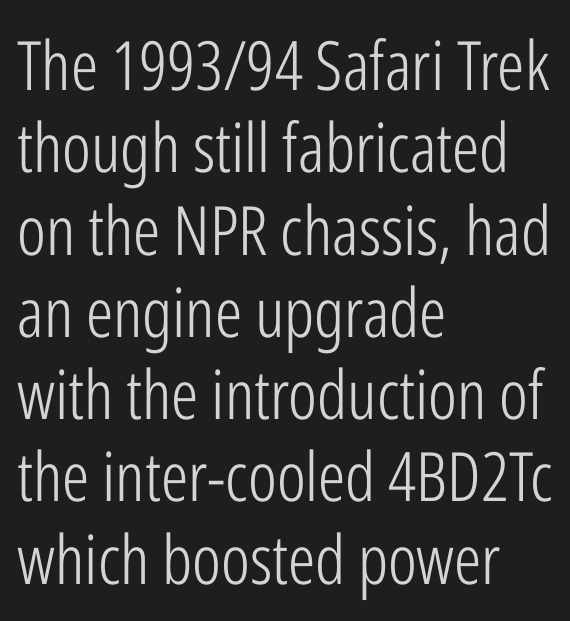
{"serif": "no", "italic": "no", "bold": "no", "weight": "light", "width": "condensed", "stroke_contrast": "low", "x_height": "medium", "monospaced": "no", "underline": "no", "align": "left", "line_spacing_ratio": 1.21, "letter_spacing": "normal", "letter_spacing_em": 0.0, "glyph_px": 68}
